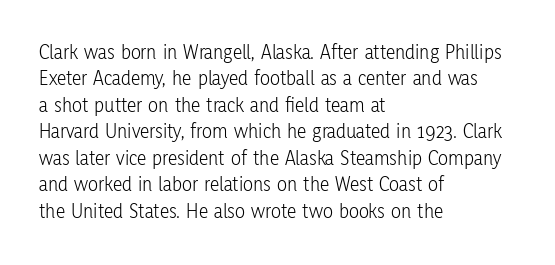
The rendering uses a moderate line-height, typical for paragraphs. Only glyphs here, with clear space below each row. The passage is arranged the way most books set body copy — flush left. Spacing between characters is what you'd get straight out of the box.
